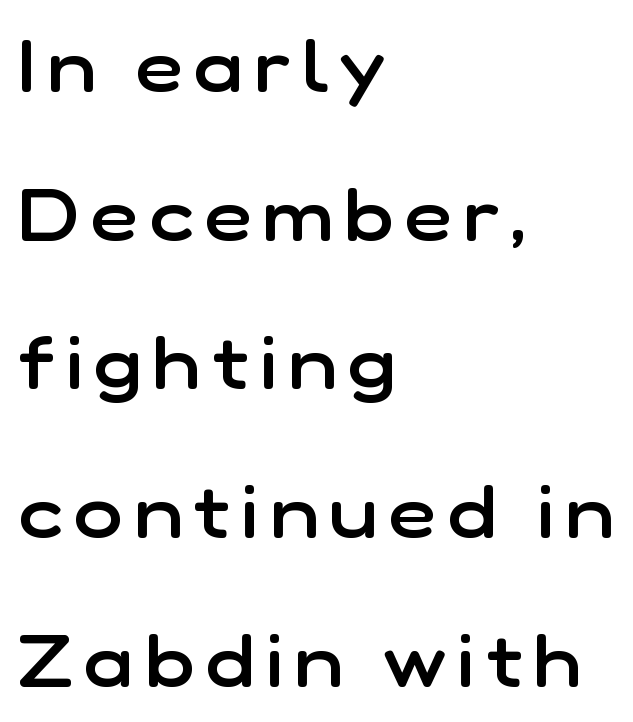
{"serif": "no", "italic": "no", "bold": "semi", "weight": "semibold", "width": "normal", "stroke_contrast": "low", "x_height": "medium", "monospaced": "no", "underline": "no", "align": "left", "line_spacing": "loose", "line_spacing_ratio": 2.01, "glyph_px": 74}
